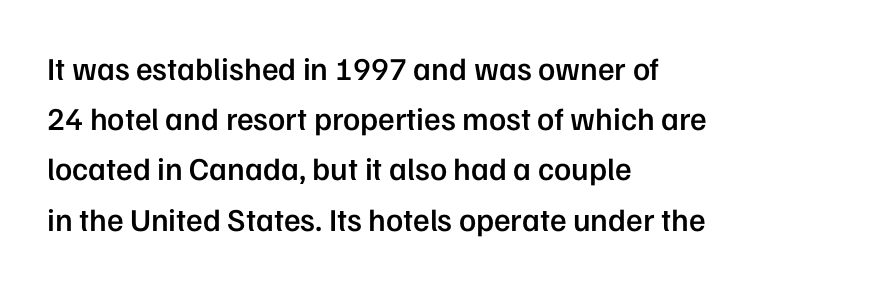
Q: Is the text bold? A: Semi-bold.
Q: Is the text italic (slanted)? A: No, it is upright.
Q: Is the typeface a serif or a sans-serif typeface? A: Sans-serif.
Q: Is the text underlined? A: No.
Q: How is the paragraph aligned? A: Left-aligned.
Q: Is the spacing between letters normal or unusually wide? A: Normal.
Q: Is the spacing between lines tight, normal or loose? A: Normal.
Q: Width (condensed, normal, or wide)? A: Normal.
Q: Stroke contrast? A: Low.
Q: x-height? A: Medium.
Q: Monospaced? A: No.
